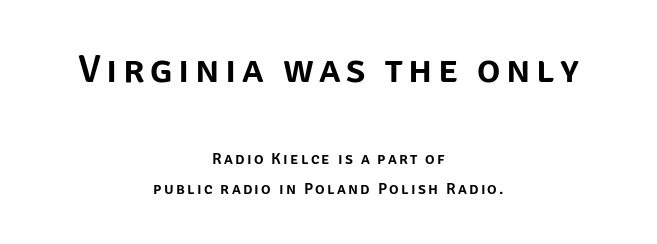
The image shows 39 px sans-serif type, upright; set centered, line spacing 1.85x, not underlined; the first (top) block is 2.44x larger; low stroke contrast and a large x-height.
